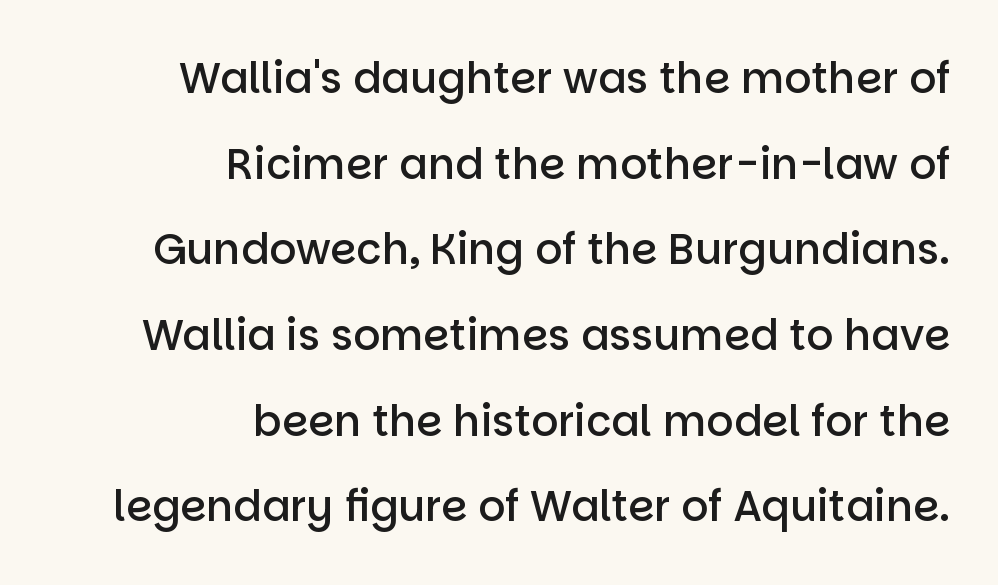
The image shows 42 px semibold sans-serif type, upright; set right-aligned, loose line spacing (2.04x), normal letter spacing, not underlined; low stroke contrast and a large x-height.
